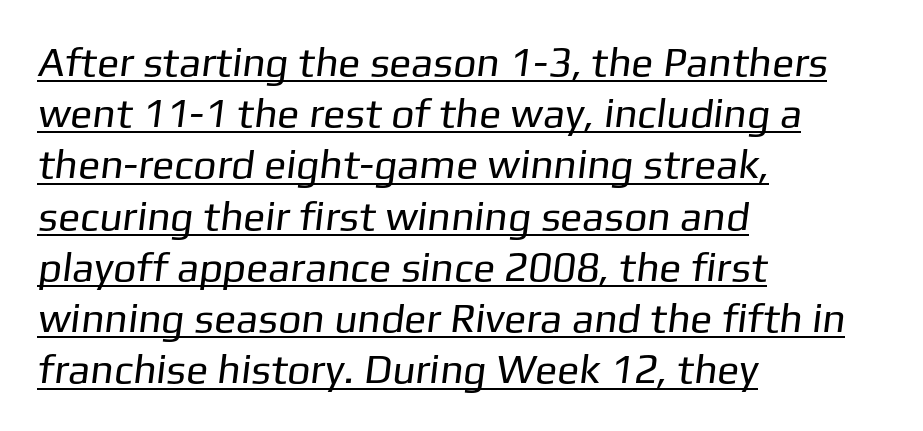
The image shows 41 px regular-weight sans-serif type; set left-aligned, normal line spacing (1.25x), normal letter spacing, underlined; low stroke contrast and a medium x-height.
